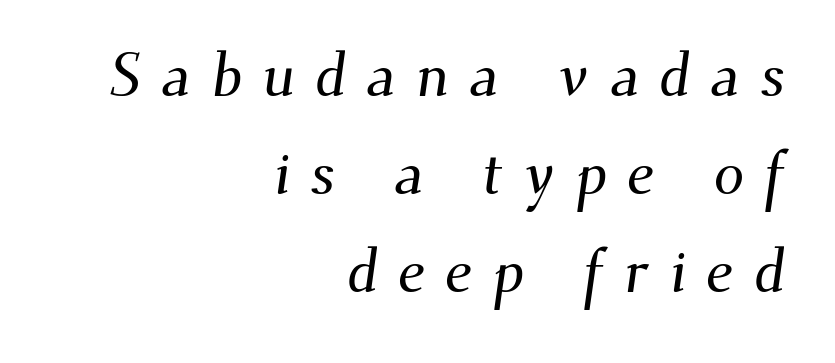
How are the letters spaced? Widely, with obvious added tracking. The rag falls on the left side of this text block. Line spacing here is normal. Spacing verdict: proportional, widths tailored to each character. The zone under the glyphs is completely vacant.
